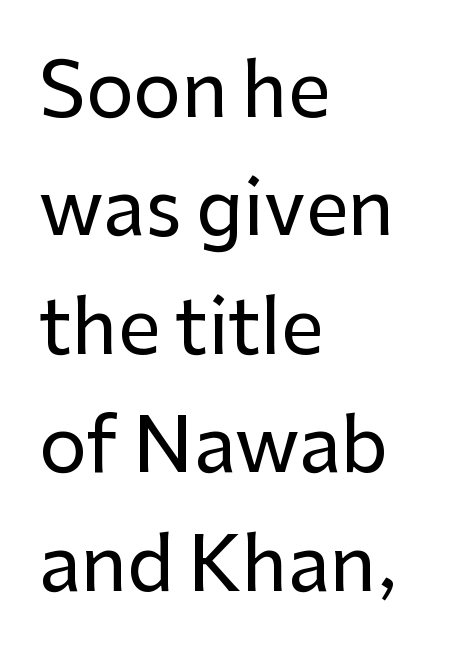
Designer's note — italics off, roman on. Typographically, this falls in the sans-serif category. This rendering features lettering with no underline. The type is set solid horizontally, with unmodified tracking. The lines in this sample share a left origin and differ only in where they stop. These lines are rendered in a variable-pitch font.
